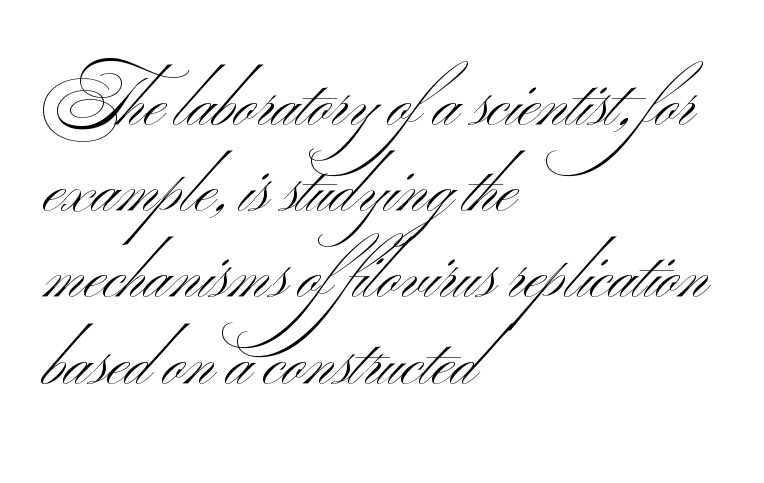
The image shows 69 px light, wide sans-serif type; set left-aligned, normal line spacing (1.25x), normal letter spacing, not underlined; medium stroke contrast and a small x-height.
